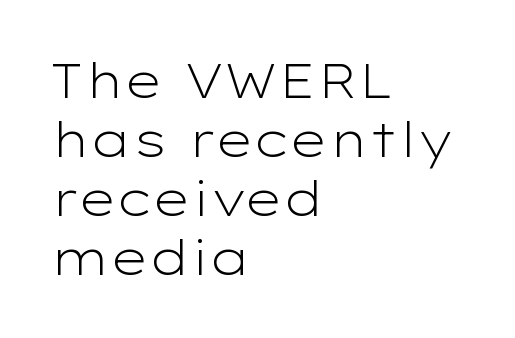
Q: Is the text bold? A: No.
Q: Is the text italic (slanted)? A: No, it is upright.
Q: Is the typeface a serif or a sans-serif typeface? A: Sans-serif.
Q: Is the text underlined? A: No.
Q: How is the paragraph aligned? A: Left-aligned.
Q: Is the spacing between letters normal or unusually wide? A: Normal.
Q: Width (condensed, normal, or wide)? A: Wide.
Q: Stroke contrast? A: Low.
Q: x-height? A: Medium.
Q: Monospaced? A: No.
